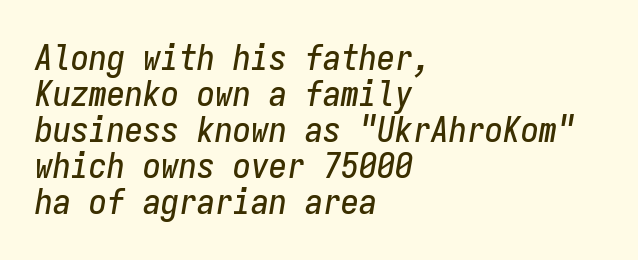
The image shows 36 px condensed type, italic (leaning right), monospaced; set left-aligned, tight line spacing (1.0x), normal letter spacing, not underlined; low stroke contrast and a medium x-height.
